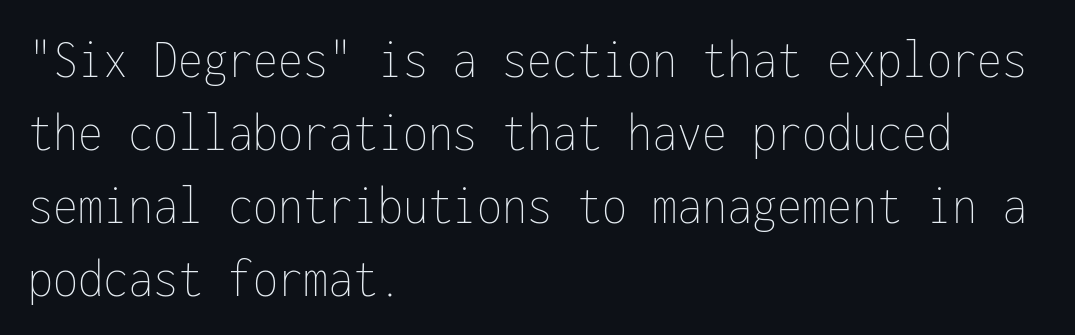
The image shows 57 px thin, condensed type, upright, monospaced; set left-aligned, normal line spacing (1.28x), normal letter spacing, not underlined; low stroke contrast and a medium x-height.
